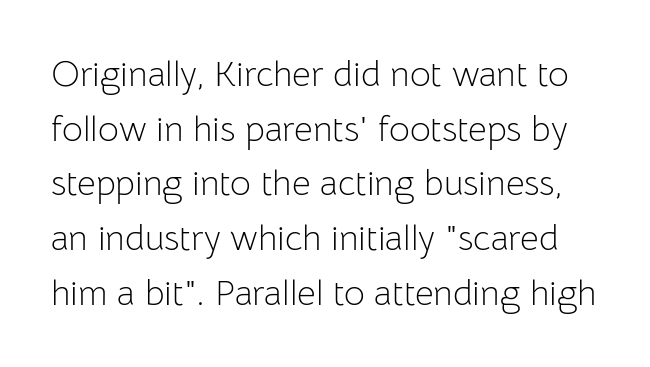
Here the designer chose a conventional face with non-uniform glyph widths. Only glyphs here, with clear space below each row. This sample uses a sans-serif face. Default kerning and tracking; the words read as compact shapes. The strokes carry an ordinary text weight at most.
